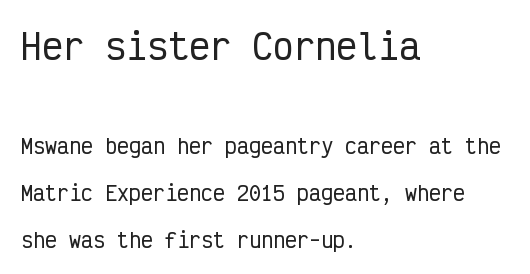
Layout note: lines flush left. Is there much room between lines? Yes — plenty of vertical air separates them. The letters march in equal steps, a hallmark of fixed-pitch type. Tracking value appears to be zero — textbook default spacing.
